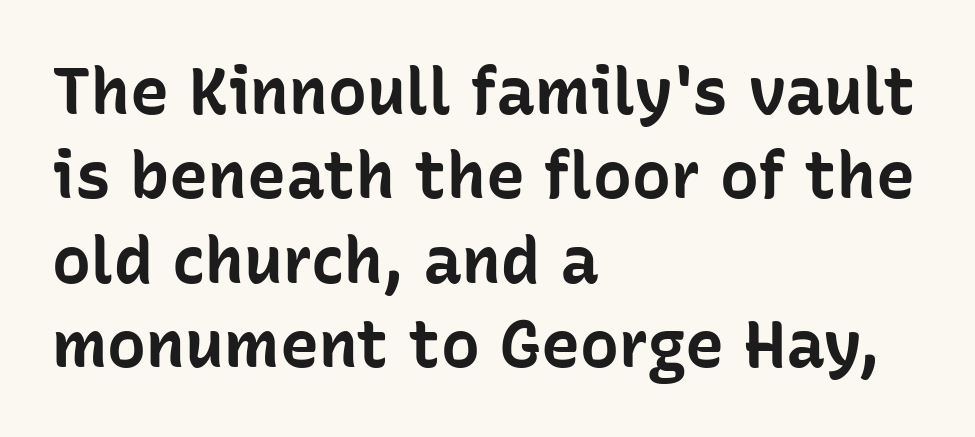
{"serif": "no", "italic": "no", "bold": "yes", "weight": "bold", "width": "normal", "stroke_contrast": "low", "x_height": "medium", "monospaced": "no", "underline": "no", "align": "left", "line_spacing": "normal", "line_spacing_ratio": 1.3, "letter_spacing": "normal", "letter_spacing_em": 0.0, "glyph_px": 65}
